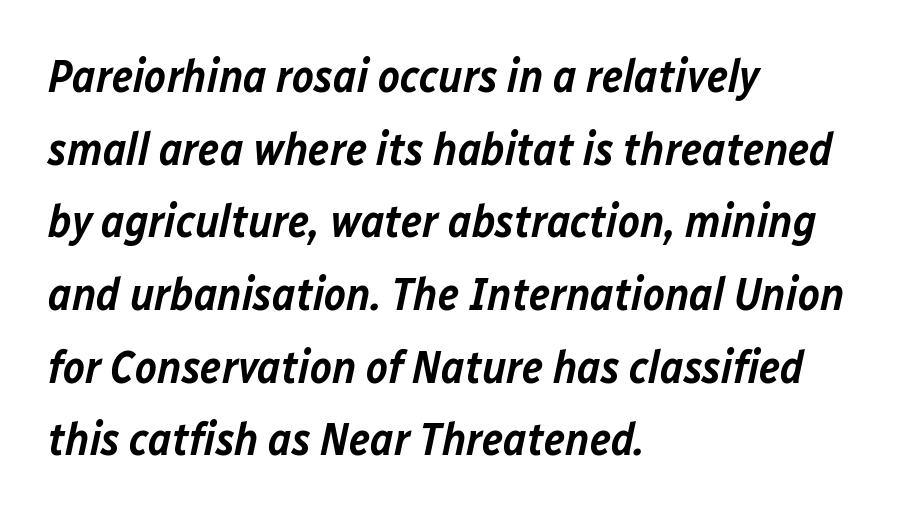
The typography opts for an oblique posture over an upright one. No extra tracking has been applied to these lines. Here the designer chose a conventional face with non-uniform glyph widths. Strokes here are thickened, but only to semibold level.
